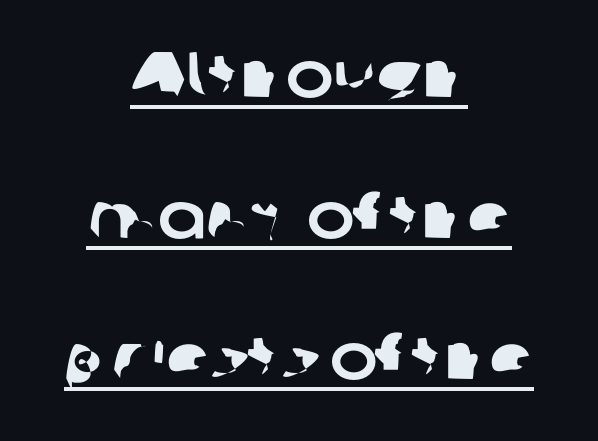
Line starts and ends both wander, symmetrically. The sample's only ornament is a line tracing under the words. Is this a fixed-width face? No — the glyphs have proportional, varying widths. The designer went with a sans here, leaving each stem footless. What stands out about the letter spacing? Nothing — it is the standard amount. Regarding leading, the lines here are spaced well apart.
